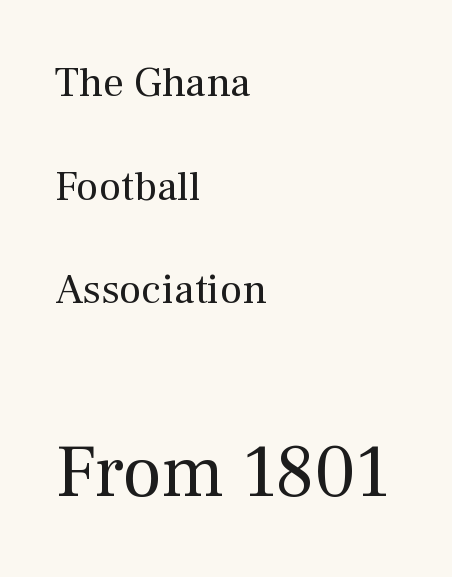
The passage shown begins with its smaller block and ends with its larger one. The glyphs are unaccompanied by any horizontal stroke below them. The rendering uses natural spacing where letterforms have individual widths. Here the glyphs are tracked normally, forming tight word shapes.
